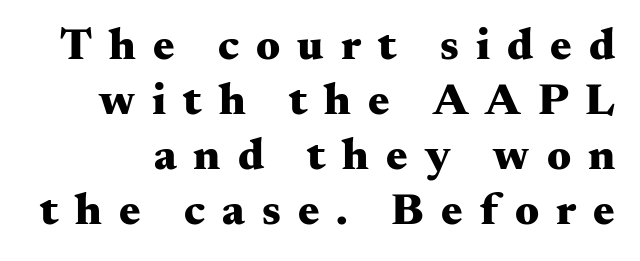
The image shows 45 px heavy, wide serif type, upright; set line spacing 1.22x, unusually wide letter spacing (+0.38 em), not underlined; medium stroke contrast and a small x-height.
